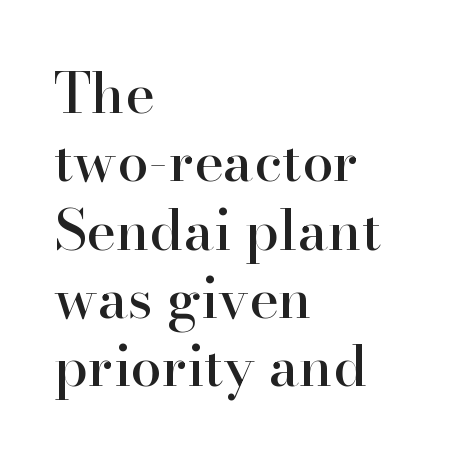
The space directly below the letters is spotless. Are there feet on the stems? There are — it's a serif. The lettering stays uniformly vertical, giving the passage a roman look. Does extra space separate the letters? No, they use regular spacing.
